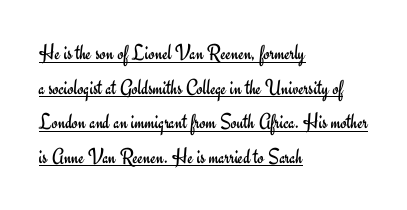
Q: Is the text bold? A: No.
Q: Is the text italic (slanted)? A: Yes.
Q: Is the text underlined? A: Yes.
Q: How is the paragraph aligned? A: Left-aligned.
Q: Is the spacing between letters normal or unusually wide? A: Normal.
Q: Is the spacing between lines tight, normal or loose? A: Normal.
